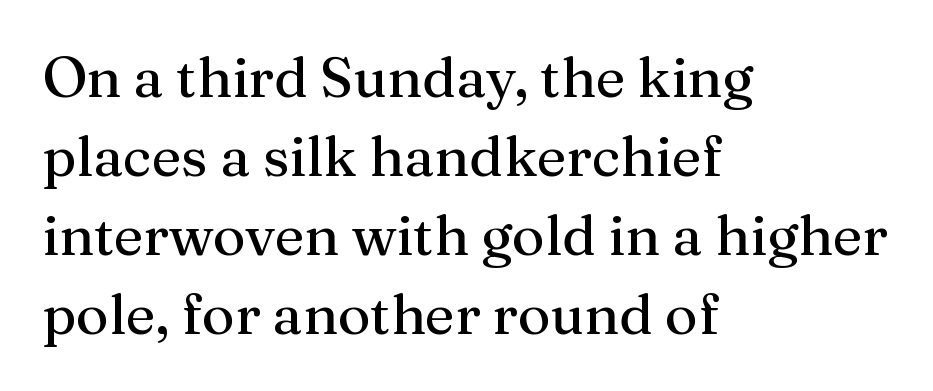
{"serif": "yes", "italic": "no", "width": "normal", "stroke_contrast": "medium", "x_height": "medium", "monospaced": "no", "underline": "no", "align": "left", "line_spacing": "normal", "line_spacing_ratio": 1.41, "letter_spacing": "normal", "letter_spacing_em": 0.0, "glyph_px": 56}
